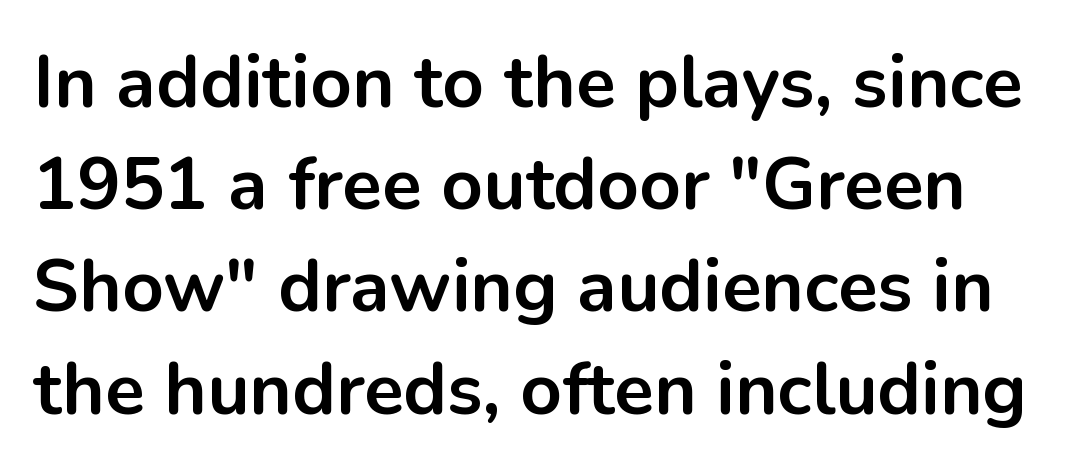
{"serif": "no", "italic": "no", "bold": "yes", "weight": "bold", "width": "normal", "stroke_contrast": "low", "x_height": "medium", "monospaced": "no", "underline": "no", "line_spacing": "normal", "line_spacing_ratio": 1.4, "letter_spacing": "normal", "letter_spacing_em": 0.0, "glyph_px": 73}
